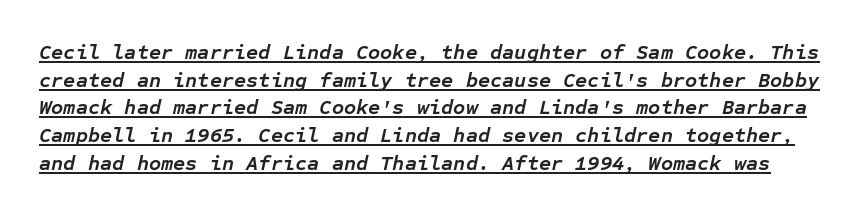
Q: Is the text bold? A: Yes.
Q: Is the text italic (slanted)? A: Yes, it leans right by about 12 degrees.
Q: Is the text underlined? A: Yes.
Q: Is the spacing between letters normal or unusually wide? A: Normal.
Q: Is the spacing between lines tight, normal or loose? A: Normal.
